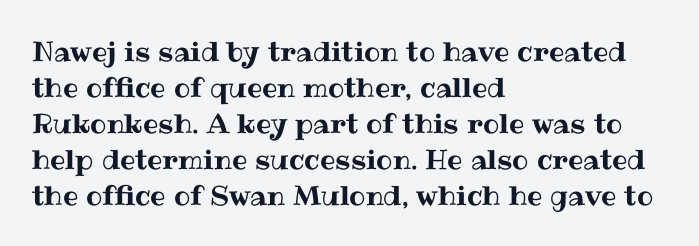
Q: Is the text italic (slanted)? A: No, it is upright.
Q: Is the text underlined? A: No.
Q: How is the paragraph aligned? A: Left-aligned.
Q: Is the spacing between letters normal or unusually wide? A: Normal.
Q: Is the spacing between lines tight, normal or loose? A: Normal.
